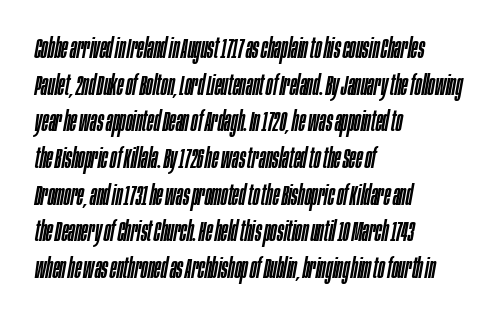
{"italic": "yes", "lean": "right", "slant_degrees": 10, "width": "condensed", "stroke_contrast": "low", "x_height": "large", "monospaced": "no", "underline": "no", "align": "left", "line_spacing": "normal", "line_spacing_ratio": 1.31, "letter_spacing": "normal", "letter_spacing_em": 0.0, "glyph_px": 28}
